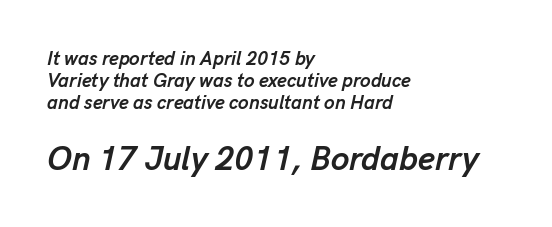
{"italic": "yes", "lean": "right", "slant_degrees": 13, "bold": "yes", "weight": "semibold", "width": "normal", "stroke_contrast": "low", "x_height": "medium", "monospaced": "no", "underline": "no", "align": "left", "line_spacing_ratio": 1.16, "letter_spacing": "normal", "letter_spacing_em": 0.0, "larger_block": "second", "size_ratio": 1.74, "glyph_px": 33}
